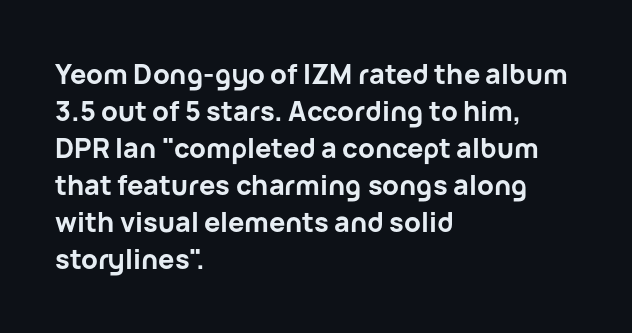
Every character sits straight up, as roman type does. Words appear dense and cohesive because spacing is normal. On the weight axis this lands at bold, roughly 700. In terms of leading, this rendering sits right in the middle.
